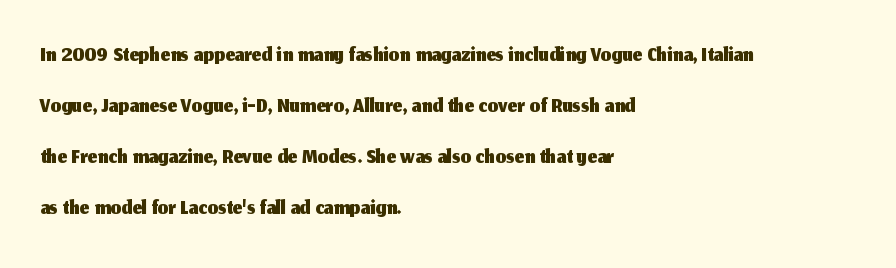
The image shows 34 px sans-serif type, upright; set left-aligned, normal line spacing (1.5x), normal letter spacing, not underlined; medium stroke contrast and a medium x-height.
